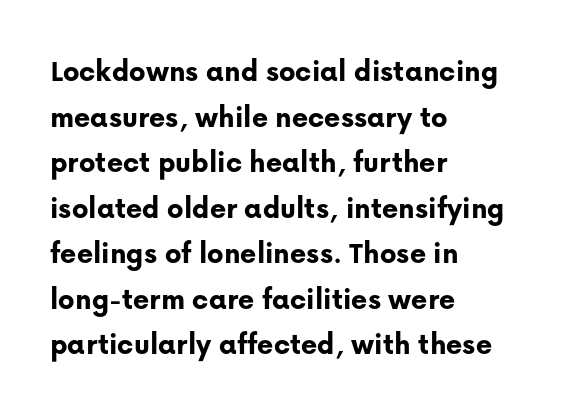
The image shows 31 px bold sans-serif type, upright; set left-aligned, normal line spacing (1.47x), normal letter spacing, not underlined; low stroke contrast and a medium x-height.
